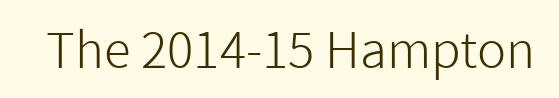
{"serif": "no", "italic": "no", "bold": "no", "weight": "light", "width": "normal", "stroke_contrast": "low", "x_height": "medium", "monospaced": "no", "underline": "no", "letter_spacing": "normal", "letter_spacing_em": 0.0, "glyph_px": 49}
